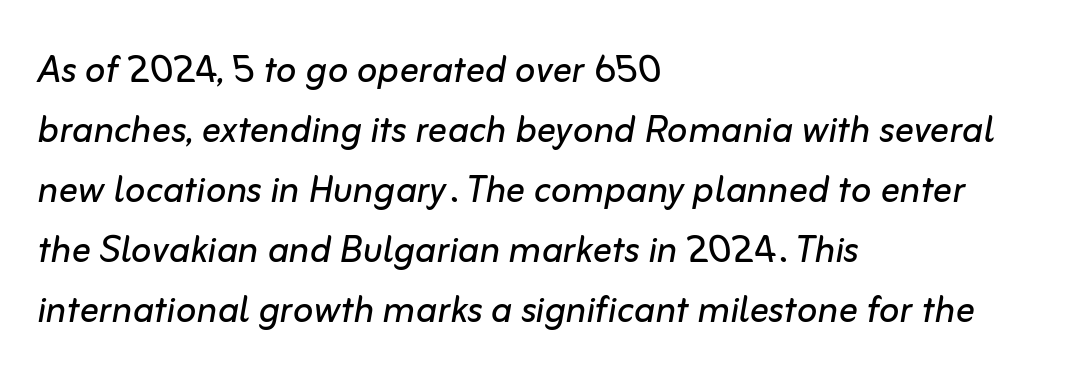
The image shows 48 px regular-weight type, italic (leaning right); set left-aligned, normal line spacing (1.25x), normal letter spacing, not underlined; low stroke contrast and a medium x-height.
